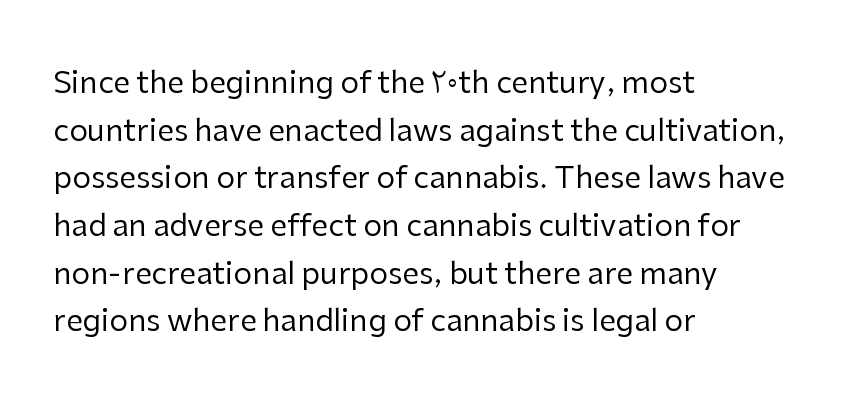
The image shows 30 px regular-weight sans-serif type, upright; set left-aligned, normal line spacing (1.59x), normal letter spacing, not underlined; low stroke contrast and a medium x-height.
